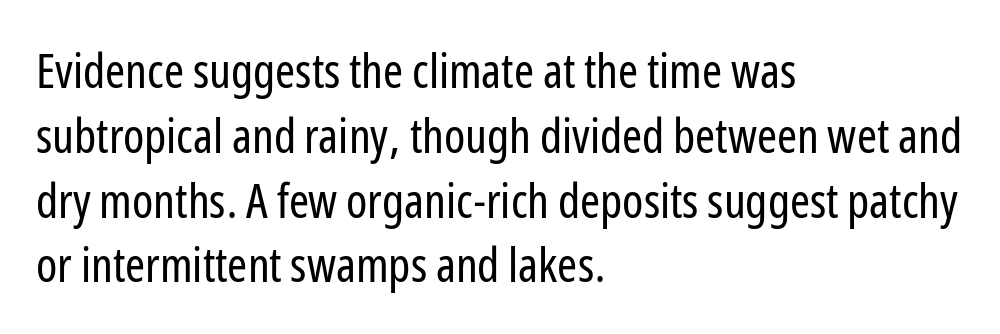
The face used here is rendered with its standard letterfit. The typeface has the unassuming heft of standard copy or less. Do the characters align in a grid? No, the font is proportional. No feet cap the strokes, marking this as sans-serif type. In terms of leading, this rendering sits right in the middle.
